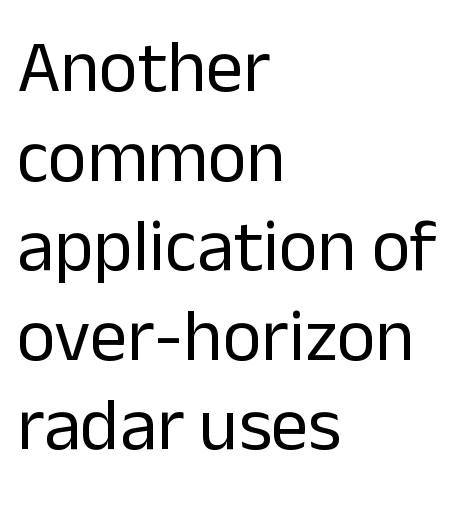
These lines keep a tight, regular rhythm from letter to letter. The glyphs are unaccompanied by any horizontal stroke below them. Here the designer chose a conventional face with non-uniform glyph widths. Is the type heavy? It reads as light-to-regular instead.
